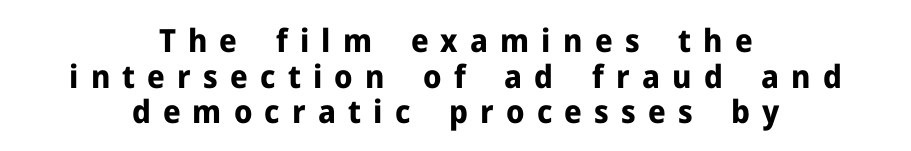
{"serif": "no", "italic": "no", "bold": "yes", "weight": "bold", "width": "normal", "stroke_contrast": "low", "x_height": "medium", "monospaced": "no", "underline": "no", "align": "center", "line_spacing": "tight", "line_spacing_ratio": 1.11, "letter_spacing": "wide", "letter_spacing_em": 0.38, "glyph_px": 32}
